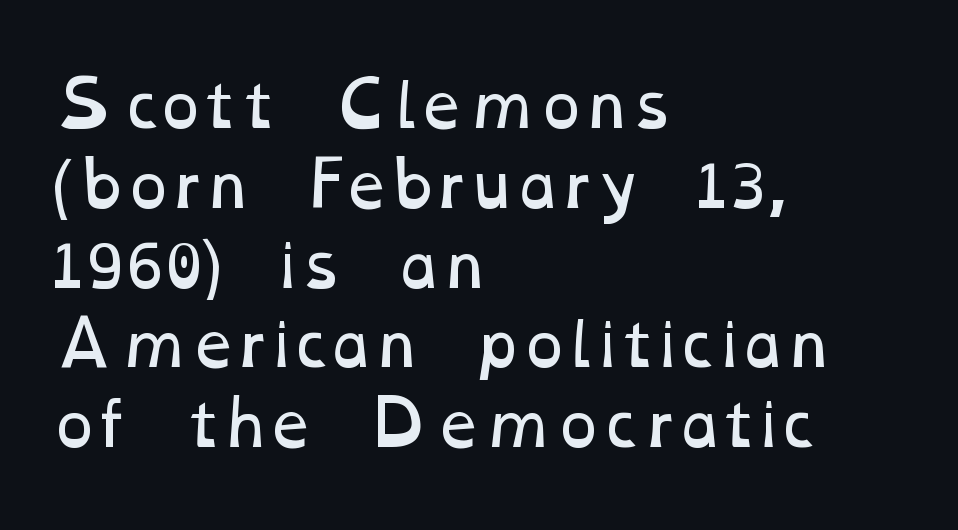
Nothing unusual about the tracking: characters are spaced as the font intends. Which margin do the lines hug? The left one — the right edge is uneven. Clear beneath every line of the passage. The face used here is proportionally spaced, like ordinary book or web type.
